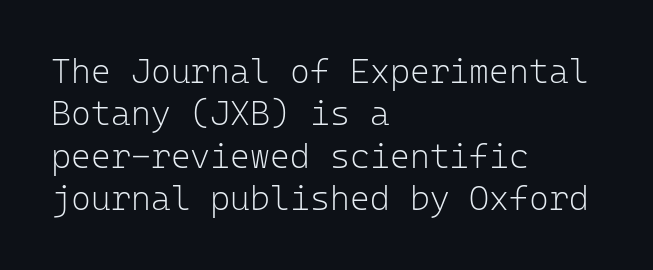
Q: Is the text bold? A: No.
Q: Is the text italic (slanted)? A: No, it is upright.
Q: Is the typeface a serif or a sans-serif typeface? A: Sans-serif.
Q: Is the text underlined? A: No.
Q: How is the paragraph aligned? A: Left-aligned.
Q: Is the spacing between letters normal or unusually wide? A: Normal.
Q: Is the spacing between lines tight, normal or loose? A: Normal.
Q: Width (condensed, normal, or wide)? A: Normal.
Q: Stroke contrast? A: Low.
Q: x-height? A: Medium.
Q: Monospaced? A: Yes.
